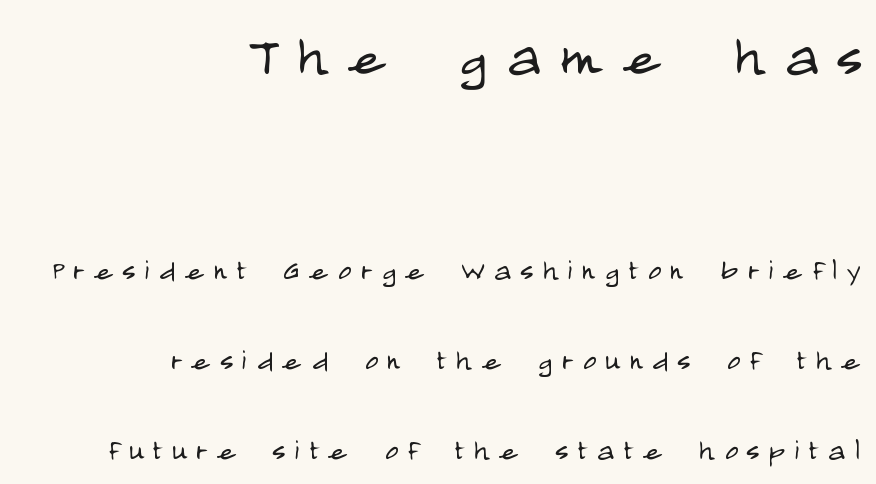
The image shows 71 px light, condensed sans-serif type, upright; set right-aligned, loose line spacing (2.5x), unusually wide letter spacing (+0.26 em), not underlined; the first (top) block is 1.97x larger; low stroke contrast and a large x-height.
